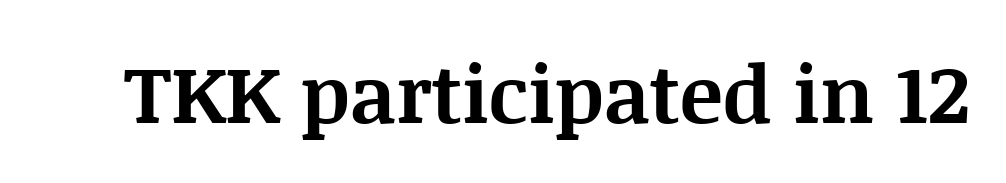
Q: Is the text bold? A: Yes.
Q: Is the text italic (slanted)? A: No, it is upright.
Q: Is the typeface a serif or a sans-serif typeface? A: Serif.
Q: Is the text underlined? A: No.
Q: Is the spacing between letters normal or unusually wide? A: Normal.
Q: Width (condensed, normal, or wide)? A: Normal.
Q: Stroke contrast? A: Medium.
Q: x-height? A: Large.
Q: Monospaced? A: No.
